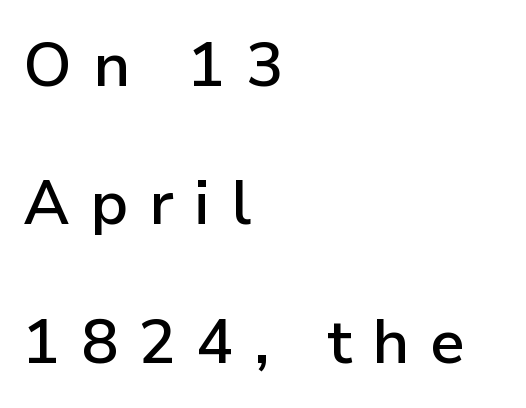
Q: Is the text bold? A: Semi-bold.
Q: Is the text italic (slanted)? A: No, it is upright.
Q: Is the typeface a serif or a sans-serif typeface? A: Sans-serif.
Q: Is the text underlined? A: No.
Q: How is the paragraph aligned? A: Left-aligned.
Q: Is the spacing between letters normal or unusually wide? A: Unusually wide.
Q: Is the spacing between lines tight, normal or loose? A: Loose.
Q: Width (condensed, normal, or wide)? A: Normal.
Q: Stroke contrast? A: Low.
Q: x-height? A: Medium.
Q: Monospaced? A: No.
